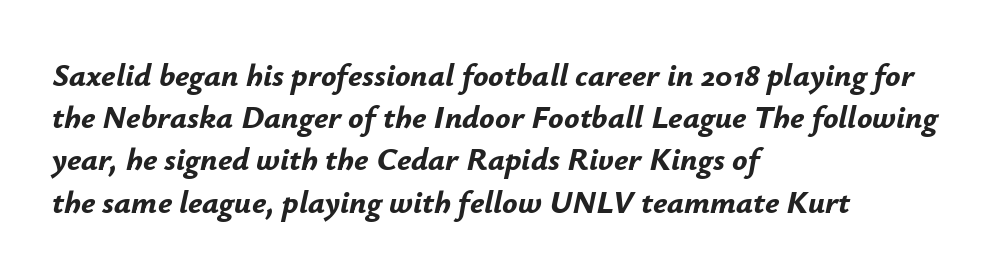
Plenty of ink on the page — the face is bold. Is the letter spacing exaggerated? No — it looks like the ordinary default. If you drew a ruler down the left edge, every line would touch it. The rendering uses natural spacing where letterforms have individual widths.
